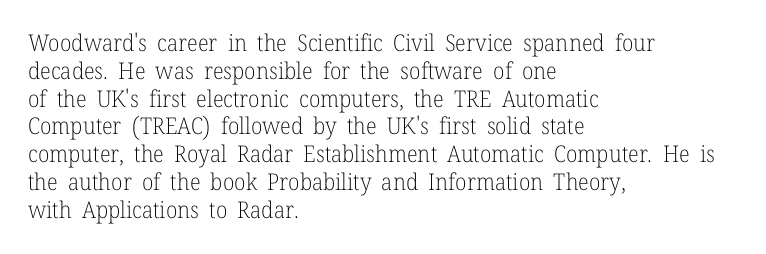
Q: Is the text bold? A: No.
Q: Is the text italic (slanted)? A: No, it is upright.
Q: Is the text underlined? A: No.
Q: How is the paragraph aligned? A: Left-aligned.
Q: Is the spacing between letters normal or unusually wide? A: Normal.
